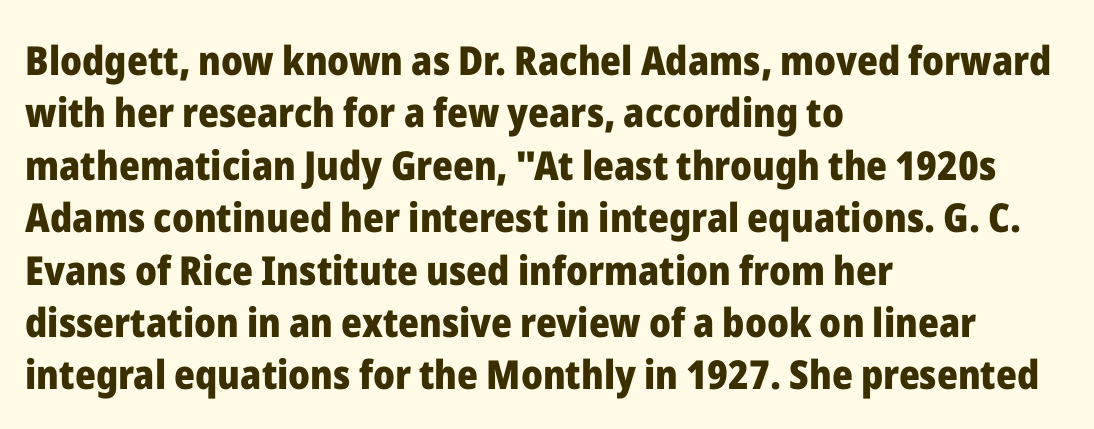
The image shows 40 px heavy sans-serif type, upright; set left-aligned, normal line spacing (1.31x), normal letter spacing, not underlined; low stroke contrast and a medium x-height.
